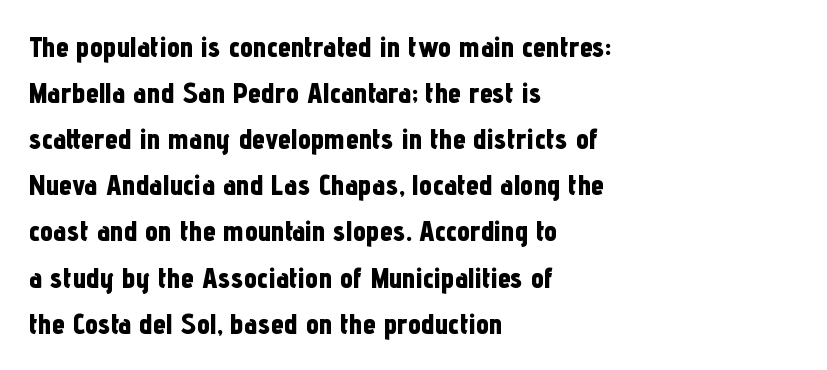
These lines stack with their left ends in a neat column. The font is running at its bold setting. Regular leading. The strip under each line holds only bare page. The rendering uses natural spacing where letterforms have individual widths.
